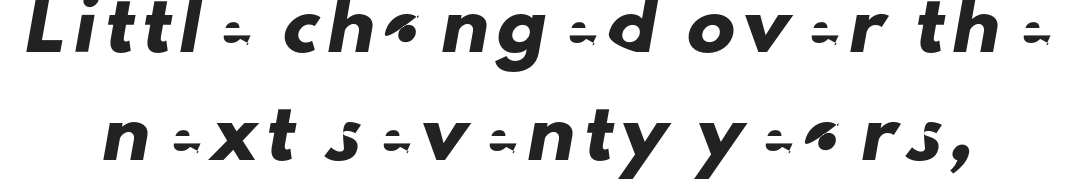
The image shows 48 px sans-serif type; set loose line spacing (2.26x), not underlined; low stroke contrast and a small x-height.
